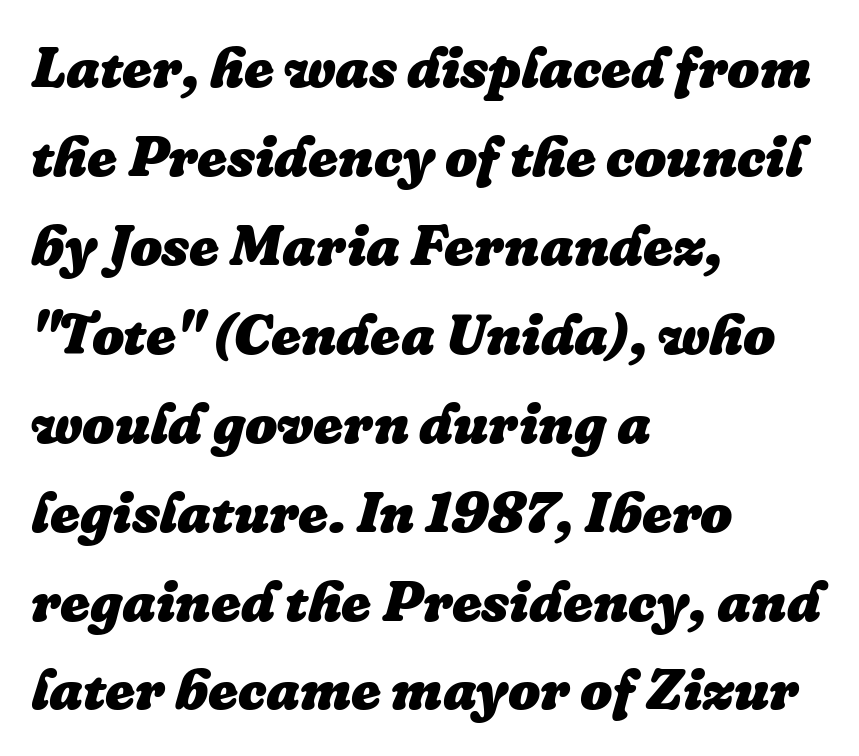
Is there much room between lines? A standard amount, neither cramped nor airy. This rendering leaves character spacing at its baseline value. Nobody drew a line under any word here. The rendering uses natural spacing where letterforms have individual widths. The glyphs look as if they've been sheared to an angle.
